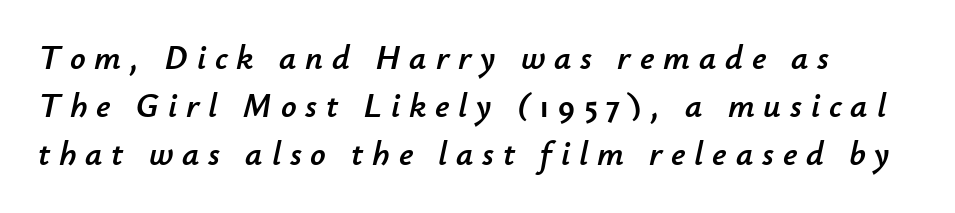
Q: Is the text italic (slanted)? A: Yes, it leans right by about 12 degrees.
Q: Is the text underlined? A: No.
Q: Is the spacing between letters normal or unusually wide? A: Unusually wide.
Q: Is the spacing between lines tight, normal or loose? A: Normal.
Q: Width (condensed, normal, or wide)? A: Normal.
Q: Stroke contrast? A: Low.
Q: x-height? A: Small.
Q: Monospaced? A: No.
